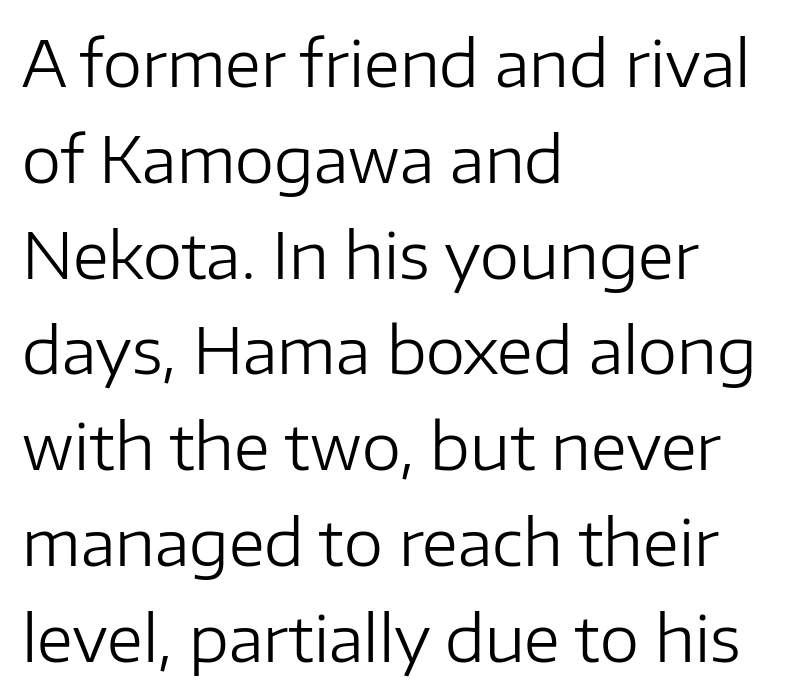
Q: Is the text bold? A: No.
Q: Is the text italic (slanted)? A: No, it is upright.
Q: Is the typeface a serif or a sans-serif typeface? A: Sans-serif.
Q: Is the text underlined? A: No.
Q: How is the paragraph aligned? A: Left-aligned.
Q: Is the spacing between letters normal or unusually wide? A: Normal.
Q: Is the spacing between lines tight, normal or loose? A: Normal.
Q: Width (condensed, normal, or wide)? A: Normal.
Q: Stroke contrast? A: Low.
Q: x-height? A: Medium.
Q: Monospaced? A: No.
